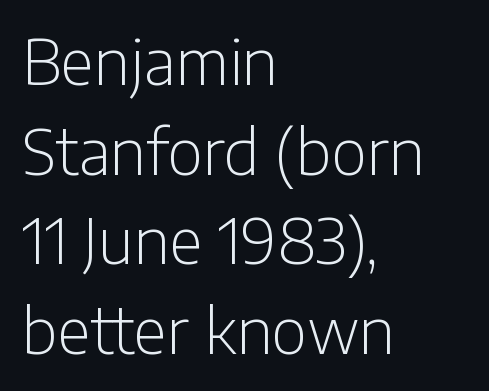
Q: Is the text bold? A: No.
Q: Is the text italic (slanted)? A: No, it is upright.
Q: Is the typeface a serif or a sans-serif typeface? A: Sans-serif.
Q: Is the text underlined? A: No.
Q: How is the paragraph aligned? A: Left-aligned.
Q: Is the spacing between letters normal or unusually wide? A: Normal.
Q: Is the spacing between lines tight, normal or loose? A: Normal.
Q: Width (condensed, normal, or wide)? A: Normal.
Q: Stroke contrast? A: Low.
Q: x-height? A: Medium.
Q: Monospaced? A: No.
